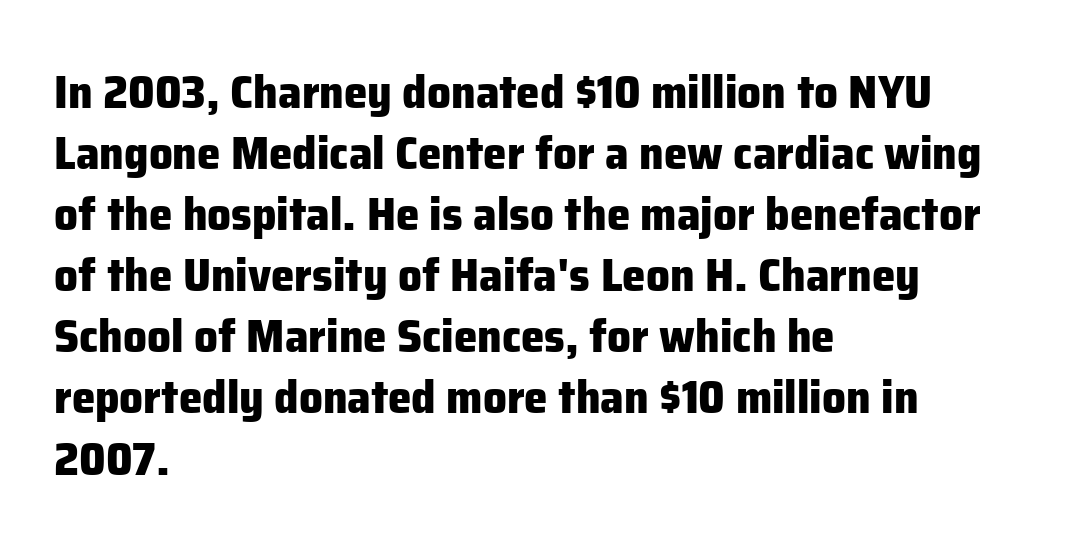
Horizontally, the lines are justified to the leading edge only. Honestly, there is no underline to notice here at all. Ordinary non-slanted type is in use. This sample uses a sans-serif face. The lines sit at an ordinary, default distance from one another.
